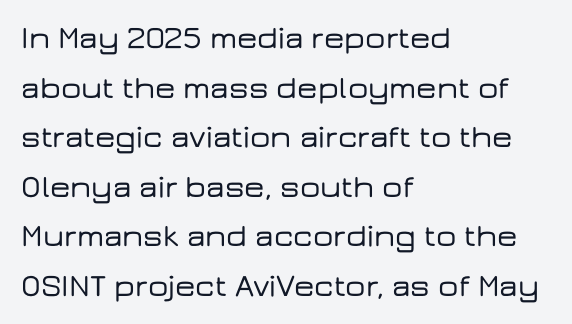
Q: Is the text italic (slanted)? A: No, it is upright.
Q: Is the typeface a serif or a sans-serif typeface? A: Sans-serif.
Q: Is the text underlined? A: No.
Q: How is the paragraph aligned? A: Left-aligned.
Q: Is the spacing between letters normal or unusually wide? A: Normal.
Q: Is the spacing between lines tight, normal or loose? A: Normal.
Q: Width (condensed, normal, or wide)? A: Wide.
Q: Stroke contrast? A: Low.
Q: x-height? A: Medium.
Q: Monospaced? A: No.
